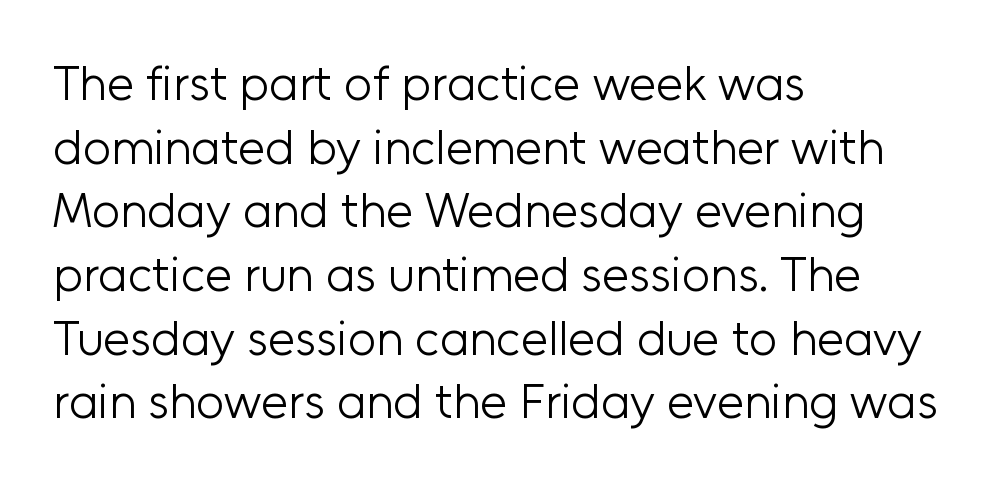
{"serif": "no", "italic": "no", "bold": "no", "weight": "light", "width": "normal", "stroke_contrast": "low", "x_height": "medium", "monospaced": "no", "underline": "no", "align": "left", "line_spacing": "normal", "line_spacing_ratio": 1.3, "letter_spacing": "normal", "letter_spacing_em": 0.0, "glyph_px": 49}
